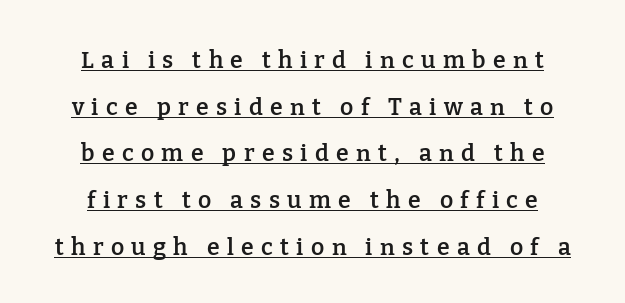
{"italic": "no", "bold": "semi", "underline": "yes", "align": "center", "line_spacing": "loose", "line_spacing_ratio": 2.03, "letter_spacing": "wide", "letter_spacing_em": 0.32, "glyph_px": 23}
